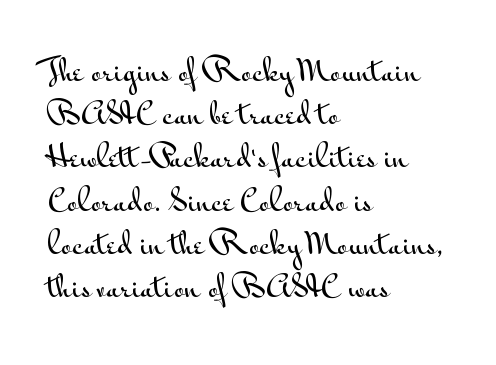
{"serif": "no", "width": "wide", "stroke_contrast": "medium", "x_height": "small", "monospaced": "no", "underline": "no", "align": "left", "line_spacing": "normal", "line_spacing_ratio": 1.44, "letter_spacing": "normal", "letter_spacing_em": 0.0, "glyph_px": 30}
